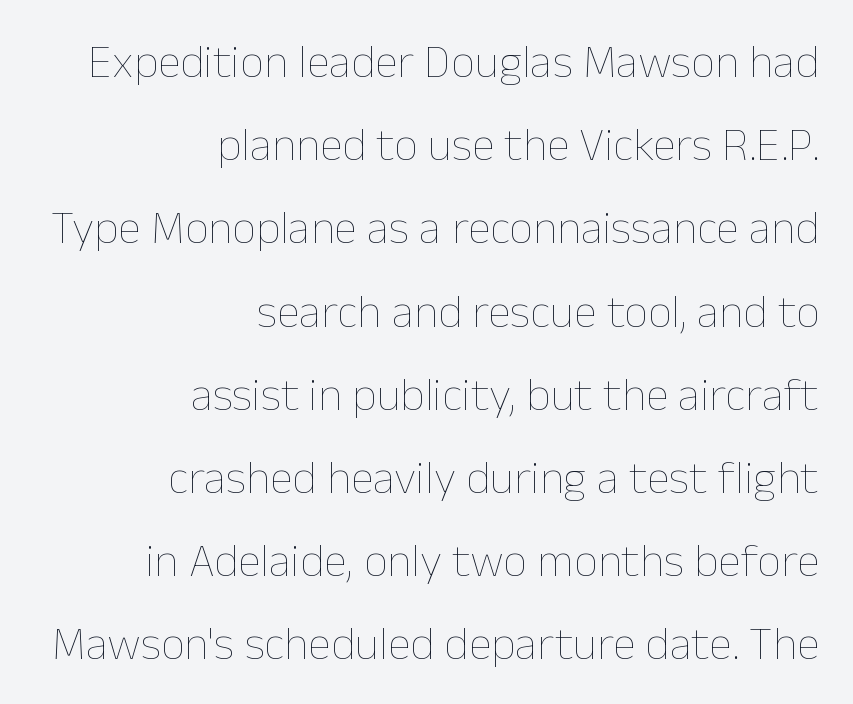
Q: Is the text bold? A: No.
Q: Is the text italic (slanted)? A: No, it is upright.
Q: Is the text underlined? A: No.
Q: How is the paragraph aligned? A: Right-aligned.
Q: Is the spacing between letters normal or unusually wide? A: Normal.
Q: Width (condensed, normal, or wide)? A: Normal.
Q: Stroke contrast? A: Low.
Q: x-height? A: Medium.
Q: Monospaced? A: No.
